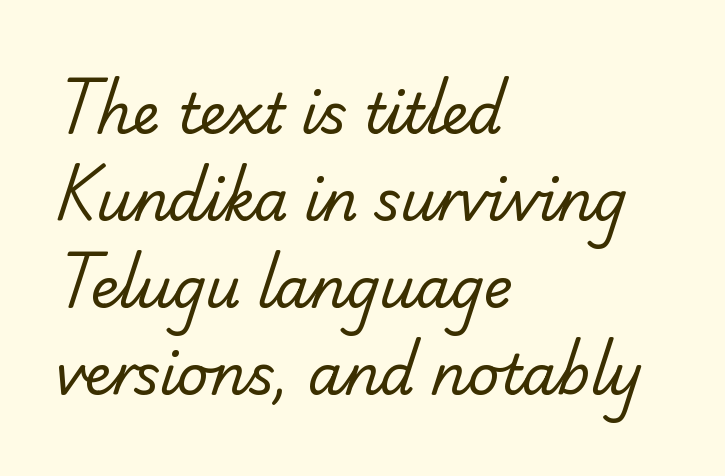
{"serif": "no", "bold": "no", "weight": "regular", "width": "normal", "stroke_contrast": "low", "x_height": "small", "monospaced": "no", "underline": "no", "align": "left", "line_spacing": "normal", "line_spacing_ratio": 1.58, "letter_spacing": "normal", "letter_spacing_em": 0.0, "glyph_px": 55}
